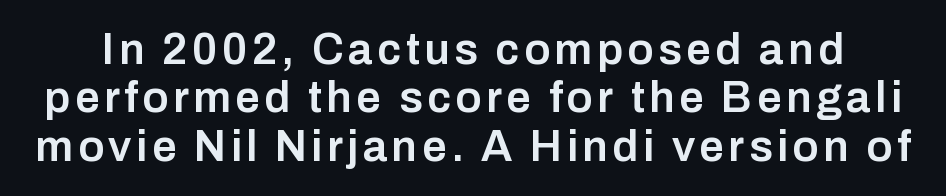
The image shows 44 px semibold sans-serif type, upright; set tight line spacing (1.1x), not underlined; low stroke contrast and a medium x-height.
